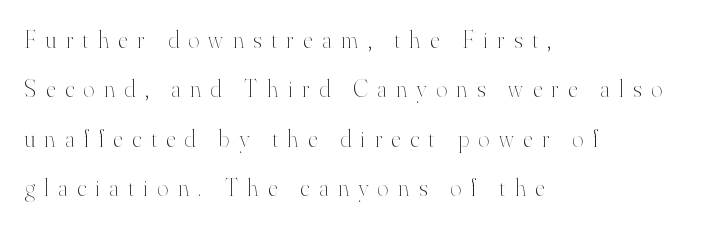
Q: Is the text bold? A: No.
Q: Is the text italic (slanted)? A: No, it is upright.
Q: Is the text underlined? A: No.
Q: How is the paragraph aligned? A: Left-aligned.
Q: Is the spacing between letters normal or unusually wide? A: Unusually wide.
Q: Is the spacing between lines tight, normal or loose? A: Loose.
